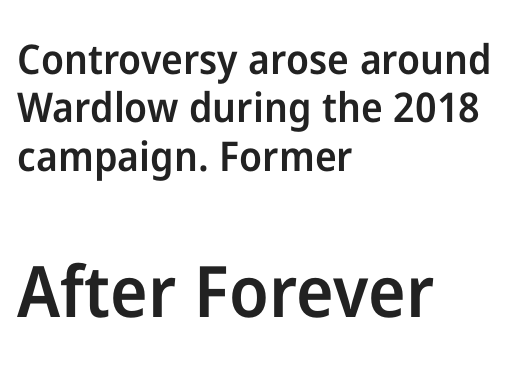
The letters sit at their default tracking, neither squeezed nor spread. Firm but not heavy-handed strokes: this text is semibold. Is the block centered? No — it sits flush against the left margin. In terms of letterform style, serifs are entirely absent. The glyphs are unaccompanied by any horizontal stroke below them. Which of the two is more prominent by size? The second, at the bottom.
